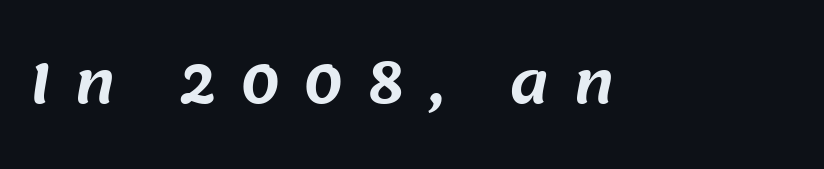
{"serif": "no", "width": "normal", "stroke_contrast": "medium", "x_height": "large", "monospaced": "no", "underline": "no", "letter_spacing": "wide", "letter_spacing_em": 0.44, "glyph_px": 54}
